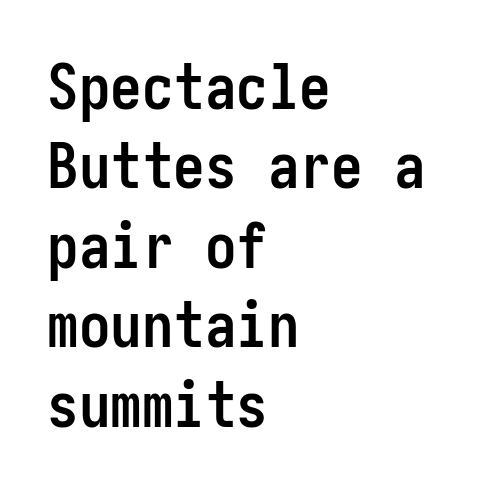
{"serif": "no", "italic": "no", "bold": "yes", "weight": "semibold", "width": "condensed", "stroke_contrast": "low", "x_height": "medium", "underline": "no", "align": "left", "line_spacing": "normal", "line_spacing_ratio": 1.26, "letter_spacing": "normal", "letter_spacing_em": 0.0, "glyph_px": 63}
